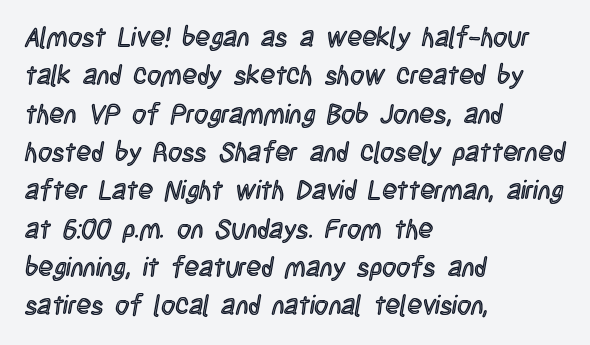
Q: Is the text italic (slanted)? A: Yes.
Q: Is the text underlined? A: No.
Q: How is the paragraph aligned? A: Left-aligned.
Q: Is the spacing between letters normal or unusually wide? A: Normal.
Q: Is the spacing between lines tight, normal or loose? A: Normal.
